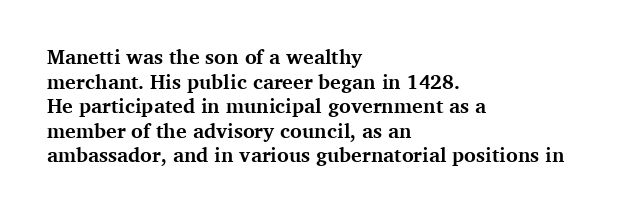
The foot of each line stays bare and open. The letters are bold, with thick, heavy strokes. The letters stand straight up with perfectly vertical stems. Compared with typical body copy, the letter spacing here is the same. These lines stack with their left ends in a neat column.
